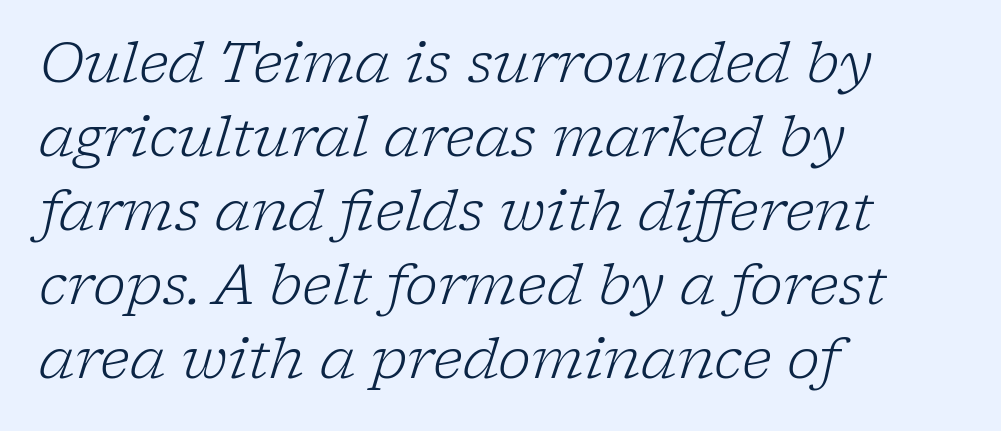
Descender tails drop into unmarked territory. What stands out about the letter spacing? Nothing — it is the standard amount. Regarding serifs, this sample has them. Visually the block forms a straight wall on the left and a jagged coastline on the right. Posture: slanted. Baseline-to-baseline distance is the conventional proportion of letter height.
